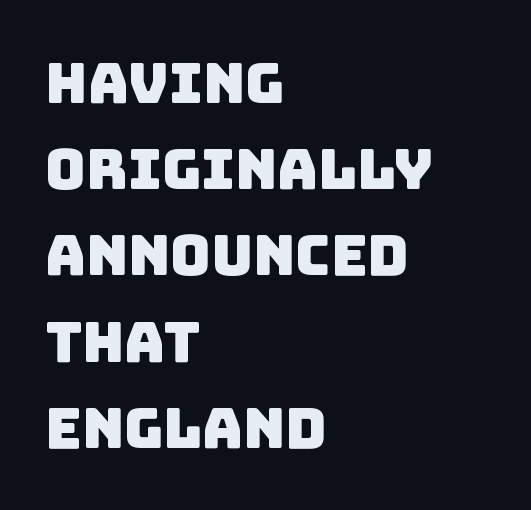
The image shows 56 px sans-serif type; set left-aligned, normal line spacing (1.54x), normal letter spacing, not underlined; low stroke contrast and a large x-height.
